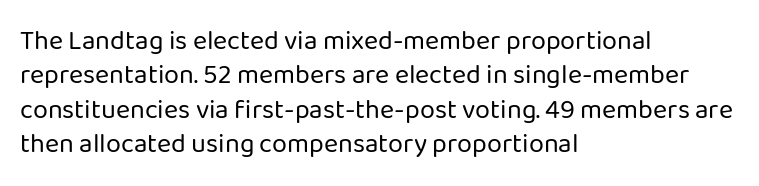
The letterforms sit at book weight or below. Honestly, the letter spacing is just normal — you wouldn't notice it. The type sits square on the baseline with zero lean. Unmarked baselines from the first word to the last. The text block is weighted toward the left margin, trailing off unevenly rightward. The designer left line spacing at the default.
